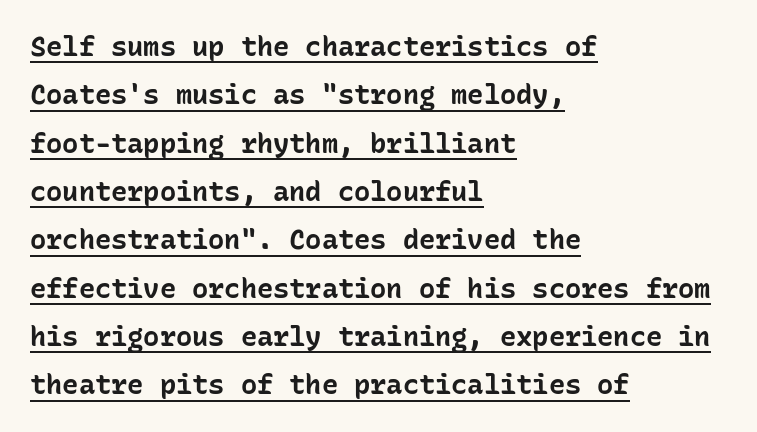
The image shows 27 px bold type, upright; set left-aligned, line spacing 1.79x, normal letter spacing, underlined.
